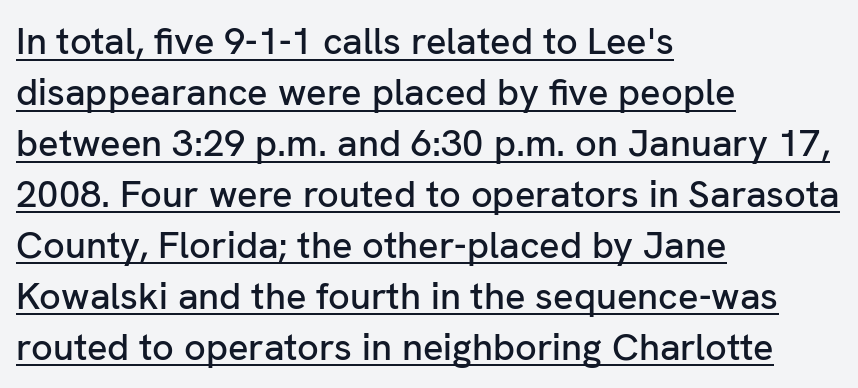
What kind of face is this? One without serifs — a sans. Visually the block forms a straight wall on the left and a jagged coastline on the right. Glyph-to-glyph distance matches everyday printed text. In terms of posture, this sample is upright. Compared with undecorated copy, this sample adds a rule below the words. These lines sit exactly where default settings would place them.
